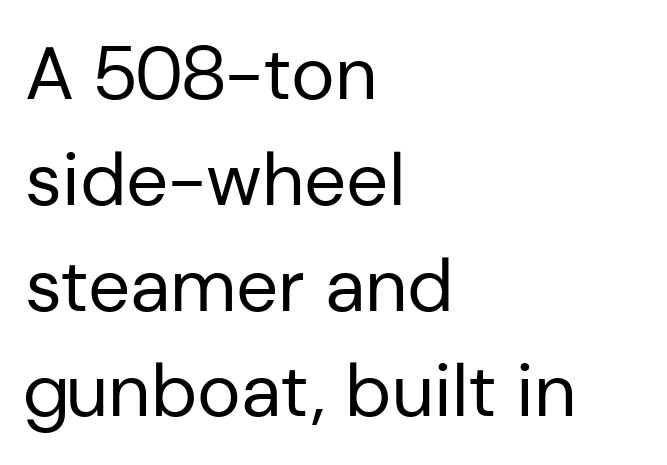
Descenders hang freely into open space. Inter-character spacing is left at the font's built-in metrics. Vertical stems look standard width or narrower in stroke. Unlike a traditional serif, this face leaves its strokes unadorned. Do the characters align in a grid? No, the font is proportional.
